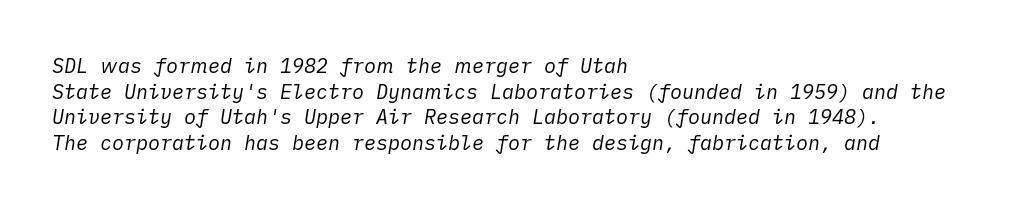
The image shows 20 px text type, italic (leaning right); set left-aligned, normal line spacing (1.28x), normal letter spacing, not underlined.
